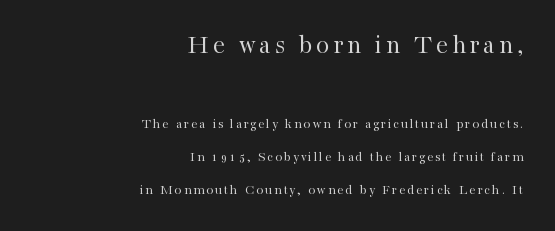
{"italic": "no", "bold": "no", "underline": "no", "align": "right", "line_spacing": "loose", "line_spacing_ratio": 2.36, "larger_block": "first", "size_ratio": 1.93, "glyph_px": 27}
